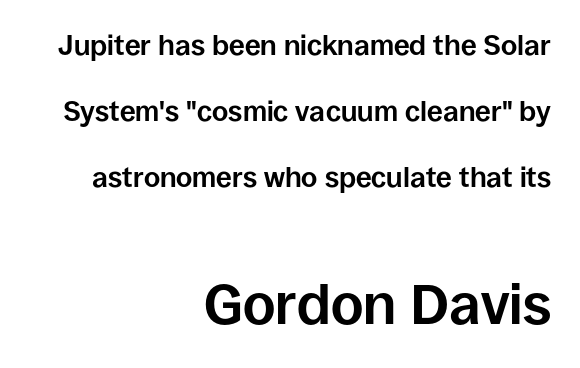
Q: Is the text bold? A: Yes.
Q: Is the text italic (slanted)? A: No, it is upright.
Q: Is the typeface a serif or a sans-serif typeface? A: Sans-serif.
Q: Is the text underlined? A: No.
Q: How is the paragraph aligned? A: Right-aligned.
Q: Is the spacing between letters normal or unusually wide? A: Normal.
Q: Is the spacing between lines tight, normal or loose? A: Loose.
Q: Which block of text is set in a larger size, the first (top) or the second (bottom)? A: The second (bottom) one.
Q: Width (condensed, normal, or wide)? A: Normal.
Q: Stroke contrast? A: Low.
Q: x-height? A: Large.
Q: Monospaced? A: No.
